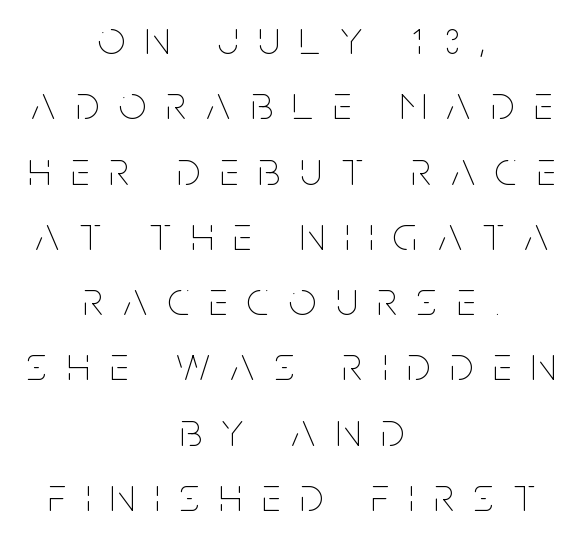
Q: Is the text bold? A: No.
Q: Is the text italic (slanted)? A: No, it is upright.
Q: Is the text underlined? A: No.
Q: How is the paragraph aligned? A: Centered.
Q: Is the spacing between letters normal or unusually wide? A: Unusually wide.
Q: Is the spacing between lines tight, normal or loose? A: Normal.
Q: Width (condensed, normal, or wide)? A: Condensed.
Q: Stroke contrast? A: Low.
Q: x-height? A: Large.
Q: Monospaced? A: No.
